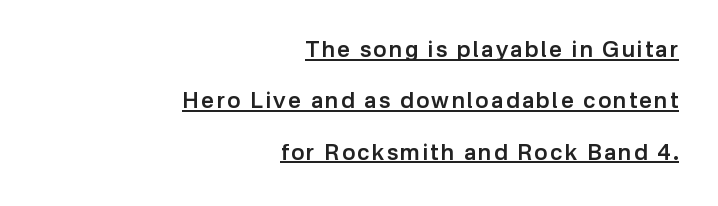
Rendered with straight, roman letterforms. The face used here is a semibold: visibly heavier than regular, lighter than bold. A student would call this right alignment; a typographer would say flush right, rag left. Descenders here cross a horizontal rule under the line. Compared with typical paragraphs, the rows here are farther apart.
